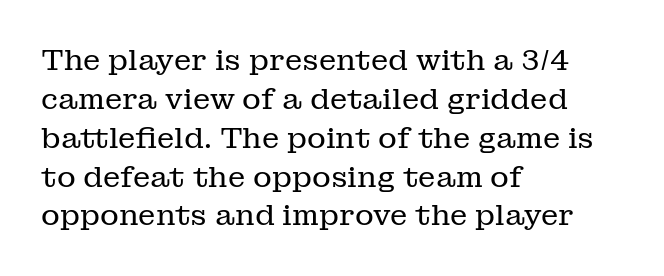
{"serif": "yes", "italic": "no", "bold": "no", "weight": "regular", "width": "normal", "stroke_contrast": "low", "x_height": "medium", "monospaced": "no", "underline": "no", "align": "left", "line_spacing": "normal", "line_spacing_ratio": 1.34, "letter_spacing": "normal", "letter_spacing_em": 0.0, "glyph_px": 29}
